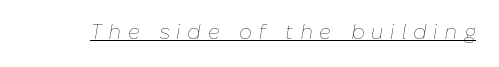
The image shows 20 px text type, italic (leaning right); set unusually wide letter spacing (+0.35 em), underlined.
